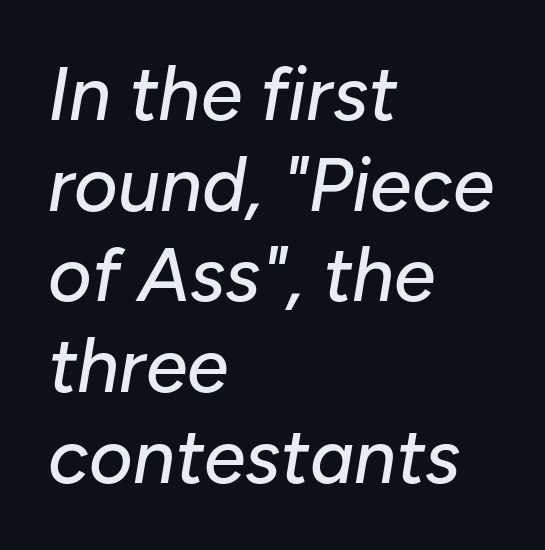
{"italic": "yes", "lean": "right", "slant_degrees": 10, "width": "normal", "stroke_contrast": "low", "x_height": "medium", "monospaced": "no", "underline": "no", "align": "left", "line_spacing_ratio": 1.21, "letter_spacing": "normal", "letter_spacing_em": 0.0, "glyph_px": 75}
